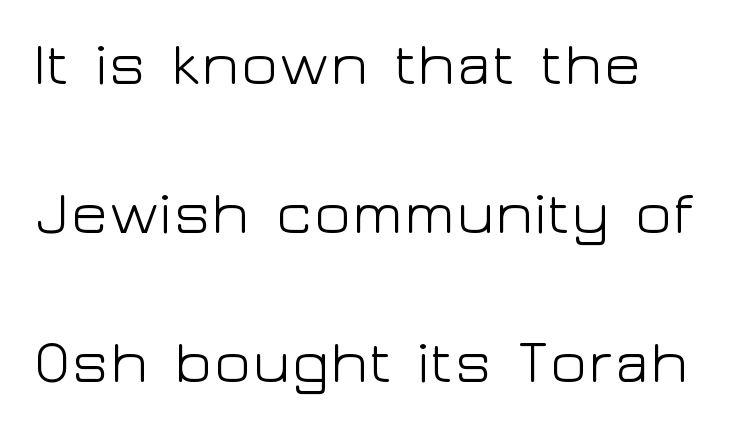
Is this a heavy cut? Hardly; it is regular or lighter. Glance below the letters and you will spot only blank space. The lettering stays uniformly vertical, giving the passage a roman look. You could not count columns in this text — the font is proportionally spaced. Letterform terminals end flat and unadorned throughout the passage.
